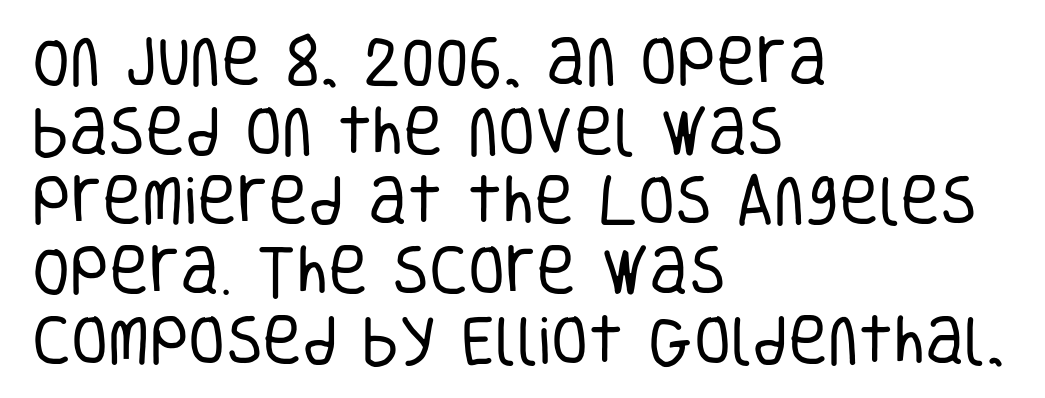
Q: Is the text bold? A: No.
Q: Is the text italic (slanted)? A: No, it is upright.
Q: Is the typeface a serif or a sans-serif typeface? A: Sans-serif.
Q: Is the text underlined? A: No.
Q: How is the paragraph aligned? A: Left-aligned.
Q: Is the spacing between letters normal or unusually wide? A: Normal.
Q: Is the spacing between lines tight, normal or loose? A: Normal.
Q: Width (condensed, normal, or wide)? A: Condensed.
Q: Stroke contrast? A: Low.
Q: x-height? A: Large.
Q: Monospaced? A: No.
